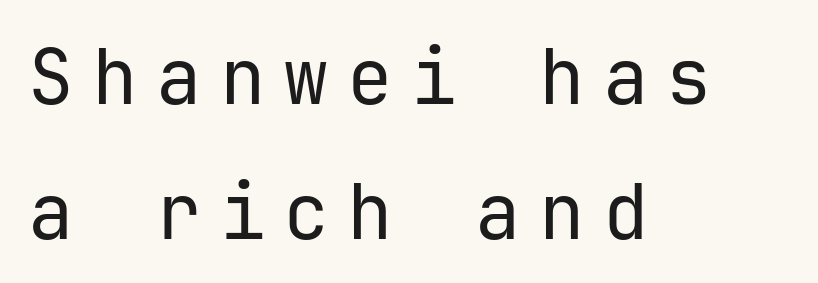
Q: Is the text bold? A: No.
Q: Is the text italic (slanted)? A: No, it is upright.
Q: Is the typeface a serif or a sans-serif typeface? A: Sans-serif.
Q: Is the text underlined? A: No.
Q: How is the paragraph aligned? A: Left-aligned.
Q: Is the spacing between letters normal or unusually wide? A: Unusually wide.
Q: Width (condensed, normal, or wide)? A: Normal.
Q: Stroke contrast? A: Low.
Q: x-height? A: Medium.
Q: Monospaced? A: Yes.
